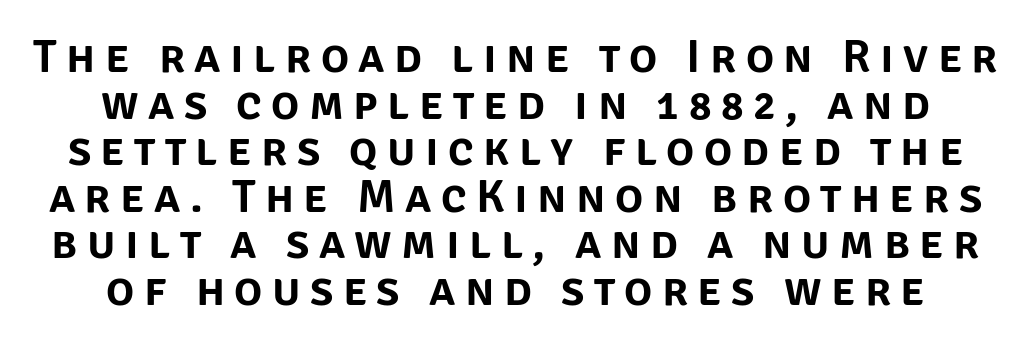
Q: Is the text italic (slanted)? A: No, it is upright.
Q: Is the typeface a serif or a sans-serif typeface? A: Sans-serif.
Q: Is the text underlined? A: No.
Q: How is the paragraph aligned? A: Centered.
Q: Is the spacing between letters normal or unusually wide? A: Unusually wide.
Q: Is the spacing between lines tight, normal or loose? A: Tight.
Q: Width (condensed, normal, or wide)? A: Normal.
Q: Stroke contrast? A: Low.
Q: x-height? A: Large.
Q: Monospaced? A: No.
